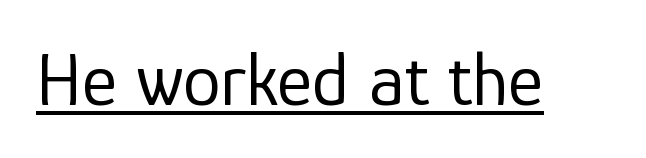
Q: Is the text bold? A: No.
Q: Is the text italic (slanted)? A: No, it is upright.
Q: Is the typeface a serif or a sans-serif typeface? A: Sans-serif.
Q: Is the text underlined? A: Yes.
Q: Is the spacing between letters normal or unusually wide? A: Normal.
Q: Width (condensed, normal, or wide)? A: Normal.
Q: Stroke contrast? A: Low.
Q: x-height? A: Medium.
Q: Monospaced? A: No.
